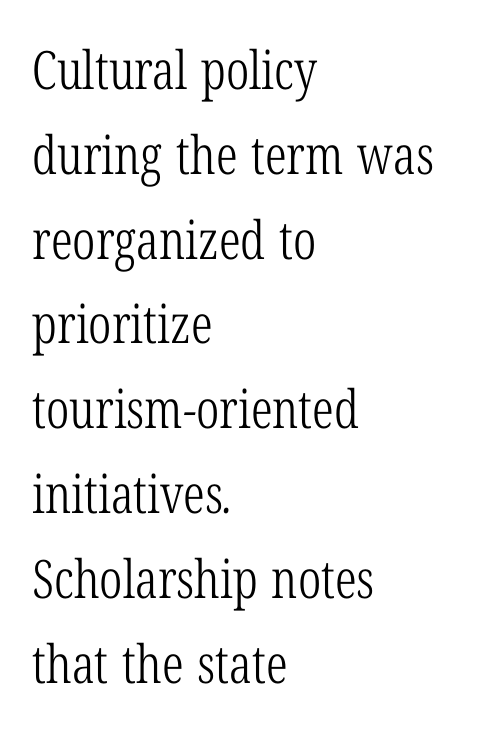
The lines are quadded left. These lines sit exactly where default settings would place them. You could not count columns in this text — the font is proportionally spaced. Vertical stems look standard width or narrower in stroke.
